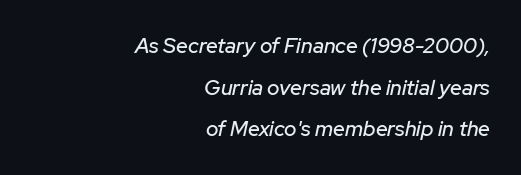
{"italic": "yes", "lean": "right", "slant_degrees": 12, "underline": "no", "align": "right", "line_spacing": "loose", "line_spacing_ratio": 1.98, "letter_spacing": "normal", "letter_spacing_em": 0.0, "glyph_px": 21}
